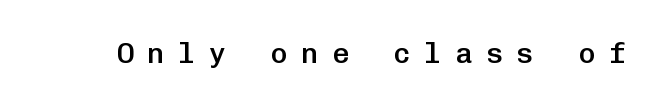
Q: Is the text bold? A: Semi-bold.
Q: Is the text italic (slanted)? A: No, it is upright.
Q: Is the typeface a serif or a sans-serif typeface? A: Sans-serif.
Q: Is the text underlined? A: No.
Q: Is the spacing between letters normal or unusually wide? A: Unusually wide.
Q: Width (condensed, normal, or wide)? A: Normal.
Q: Stroke contrast? A: Low.
Q: x-height? A: Medium.
Q: Monospaced? A: Yes.
